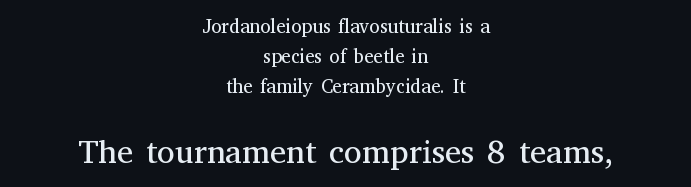
In terms of leading, this rendering sits right in the middle. Quick note: underline off. Nope, not italic — everything's standing straight. Character size in the trailing block exceeds that of the leading block. The face used here is seriffed, in the tradition of book romans.
